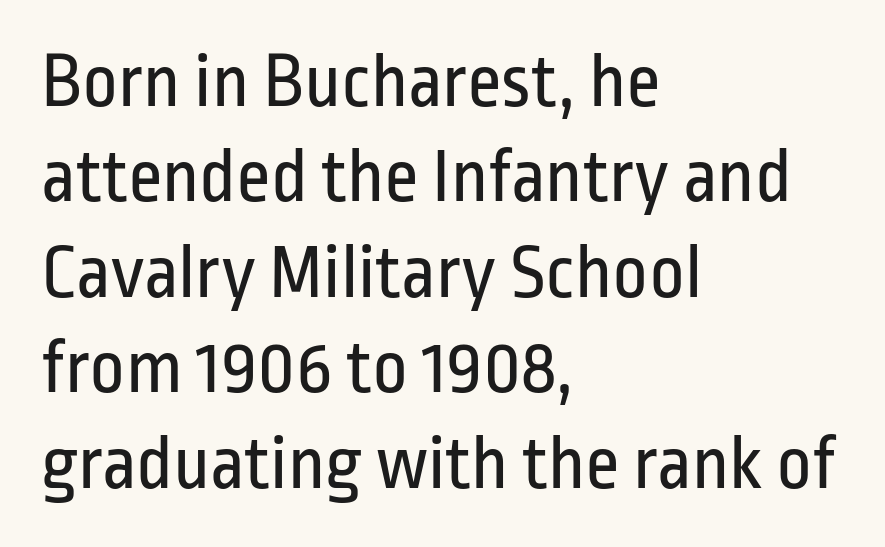
Looks like regular typesetting: each glyph gets only the width it needs. Italic: no, the glyphs are upright roman. The specimen omits any rule beneath the text block's lines. Letterform terminals end flat and unadorned throughout the passage. Horizontal alignment here is leftward, the default for most running prose. The line texture is even and compact thanks to regular tracking.
